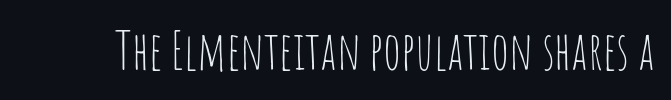
{"serif": "no", "italic": "no", "bold": "no", "weight": "thin", "width": "condensed", "stroke_contrast": "low", "x_height": "large", "monospaced": "no", "underline": "no", "letter_spacing": "normal", "letter_spacing_em": 0.0, "glyph_px": 52}
